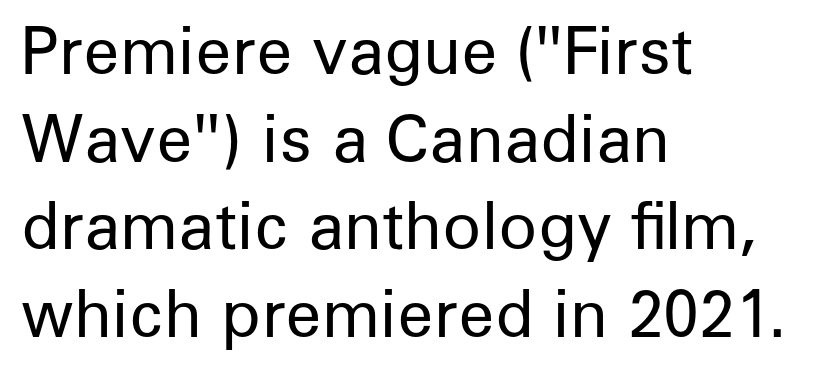
Q: Is the text bold? A: No.
Q: Is the text italic (slanted)? A: No, it is upright.
Q: Is the typeface a serif or a sans-serif typeface? A: Sans-serif.
Q: Is the text underlined? A: No.
Q: How is the paragraph aligned? A: Left-aligned.
Q: Is the spacing between letters normal or unusually wide? A: Normal.
Q: Is the spacing between lines tight, normal or loose? A: Normal.
Q: Width (condensed, normal, or wide)? A: Normal.
Q: Stroke contrast? A: Low.
Q: x-height? A: Medium.
Q: Monospaced? A: No.
